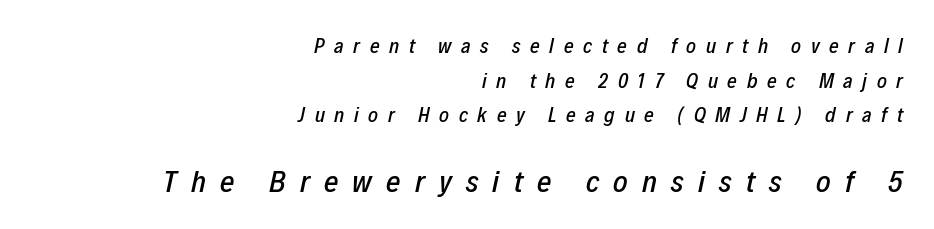
{"italic": "yes", "lean": "right", "slant_degrees": 12, "width": "condensed", "stroke_contrast": "low", "x_height": "medium", "monospaced": "no", "underline": "no", "align": "right", "line_spacing": "normal", "line_spacing_ratio": 1.65, "letter_spacing": "wide", "letter_spacing_em": 0.46, "larger_block": "second", "size_ratio": 1.48, "glyph_px": 31}
